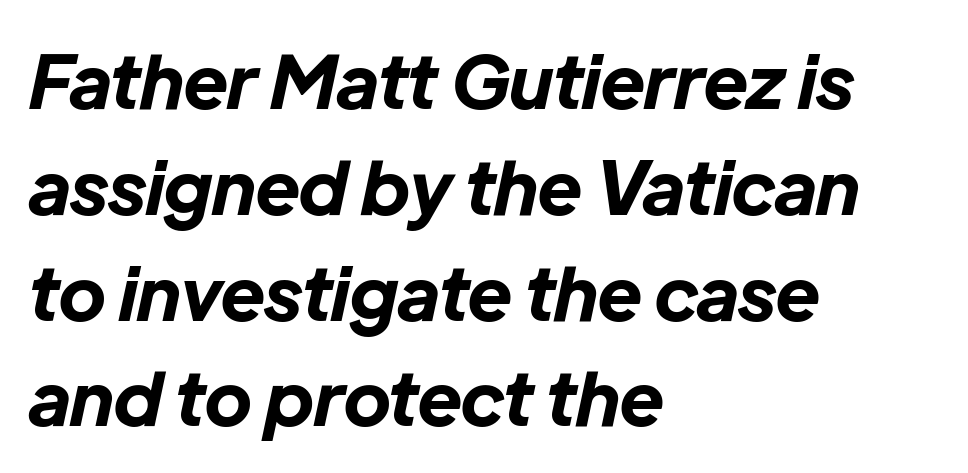
A typesetter would call this zero additional tracking. If you drew a line through each stem, it would be angled. The paragraph has a hard left edge and a soft right edge. No word sits above an underline.
